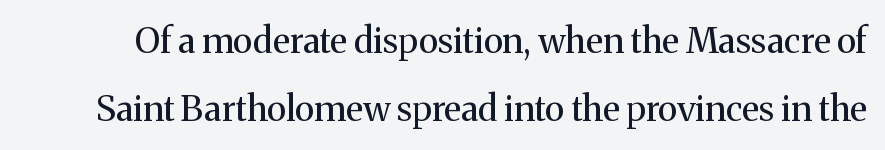
{"serif": "yes", "italic": "no", "bold": "no", "weight": "regular", "width": "normal", "stroke_contrast": "medium", "x_height": "medium", "monospaced": "no", "underline": "no", "line_spacing": "loose", "line_spacing_ratio": 1.95, "letter_spacing": "normal", "letter_spacing_em": 0.0, "glyph_px": 35}
